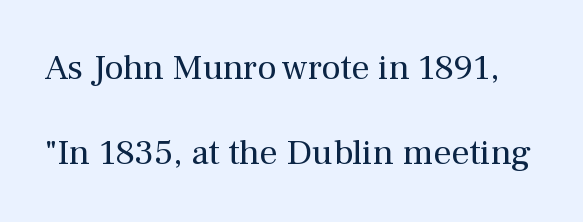
Upright lettering throughout. The weight tops out at a normal text grade. Horizontal bands of white between lines are thick stripes. These lines are rendered in a variable-pitch font.
